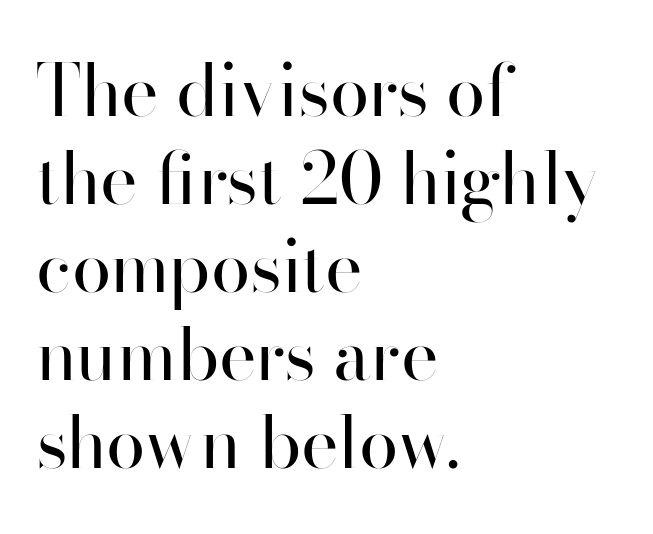
A student would call this left alignment; a typographer would say flush left, rag right. The space directly below the letters is spotless. This sample has the flowing, uneven cadence of proportional lettering. The typesetting does not lean heavy: it is not bold. Compared with typical body copy, the letter spacing here is the same. Italic? Not at all — the glyphs are vertical.
